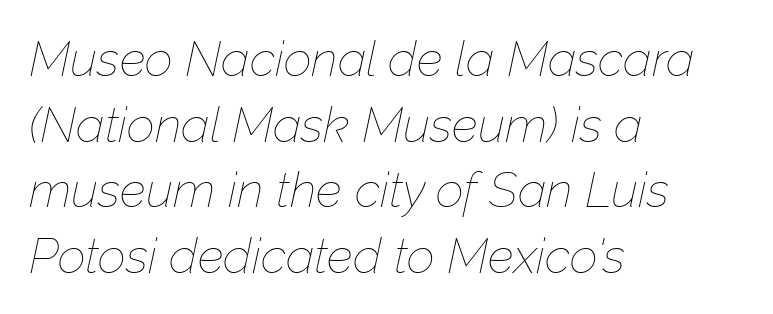
The image shows 49 px thin type, italic (leaning right); set left-aligned, normal line spacing (1.34x), normal letter spacing, not underlined; low stroke contrast and a medium x-height.
